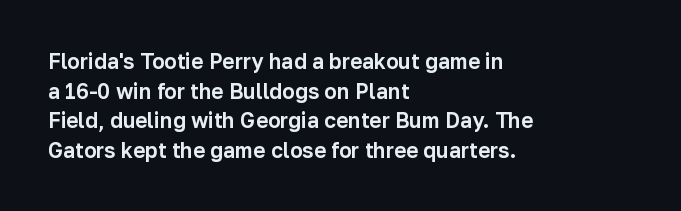
Q: Is the text italic (slanted)? A: No, it is upright.
Q: Is the text underlined? A: No.
Q: How is the paragraph aligned? A: Left-aligned.
Q: Is the spacing between letters normal or unusually wide? A: Normal.
Q: Is the spacing between lines tight, normal or loose? A: Normal.
